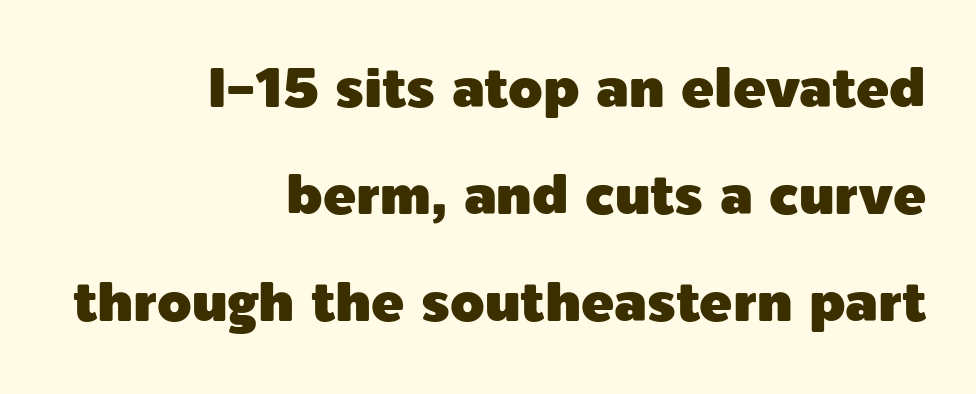
Is there much room between lines? Yes — plenty of vertical air separates them. A typesetter would label this face a sans. The gap between lines stays unmarked. Looks like regular typesetting: each glyph gets only the width it needs. The letters stand upright; this is a roman face. Here the glyphs are tracked normally, forming tight word shapes.
